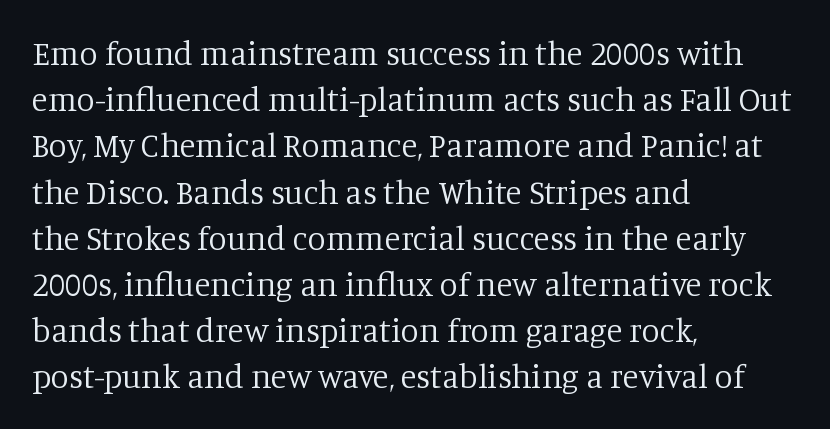
Q: Is the text bold? A: No.
Q: Is the text italic (slanted)? A: No, it is upright.
Q: Is the typeface a serif or a sans-serif typeface? A: Serif.
Q: Is the text underlined? A: No.
Q: How is the paragraph aligned? A: Left-aligned.
Q: Is the spacing between letters normal or unusually wide? A: Normal.
Q: Is the spacing between lines tight, normal or loose? A: Normal.
Q: Width (condensed, normal, or wide)? A: Normal.
Q: Stroke contrast? A: Low.
Q: x-height? A: Large.
Q: Monospaced? A: No.
